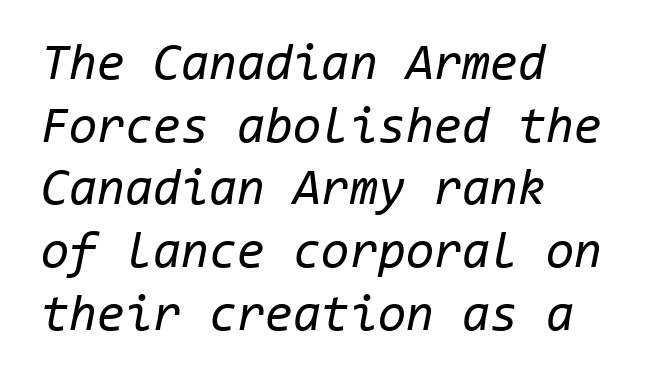
Q: Is the text bold? A: No.
Q: Is the text italic (slanted)? A: Yes, it leans right by about 11 degrees.
Q: Is the text underlined? A: No.
Q: How is the paragraph aligned? A: Left-aligned.
Q: Is the spacing between letters normal or unusually wide? A: Normal.
Q: Width (condensed, normal, or wide)? A: Normal.
Q: Stroke contrast? A: Low.
Q: x-height? A: Medium.
Q: Monospaced? A: Yes.
